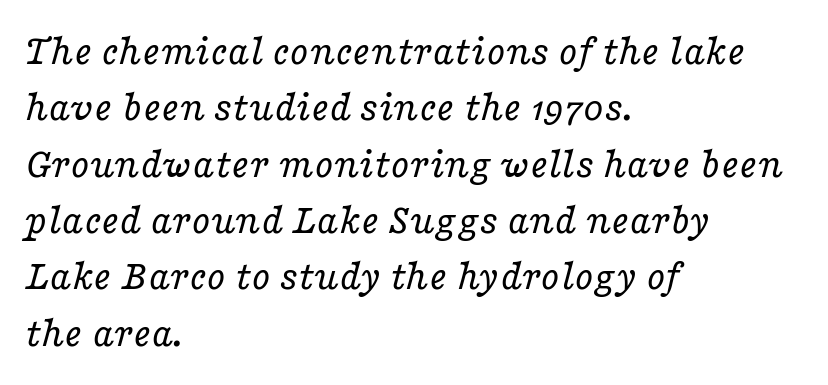
{"serif": "yes", "italic": "yes", "lean": "right", "slant_degrees": 16, "bold": "no", "weight": "regular", "width": "wide", "stroke_contrast": "low", "x_height": "medium", "monospaced": "no", "underline": "no", "align": "left", "line_spacing": "normal", "line_spacing_ratio": 1.31, "letter_spacing": "normal", "letter_spacing_em": 0.0, "glyph_px": 43}
